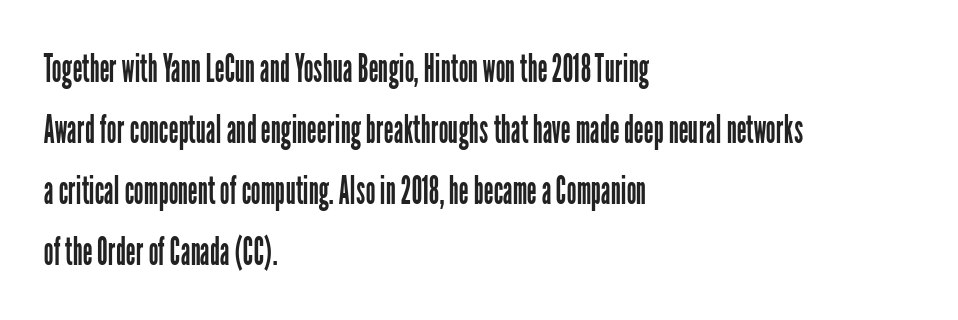
Q: Is the text bold? A: No.
Q: Is the text italic (slanted)? A: No, it is upright.
Q: Is the typeface a serif or a sans-serif typeface? A: Sans-serif.
Q: Is the text underlined? A: No.
Q: How is the paragraph aligned? A: Left-aligned.
Q: Is the spacing between letters normal or unusually wide? A: Normal.
Q: Is the spacing between lines tight, normal or loose? A: Normal.
Q: Width (condensed, normal, or wide)? A: Condensed.
Q: Stroke contrast? A: Low.
Q: x-height? A: Medium.
Q: Monospaced? A: No.
